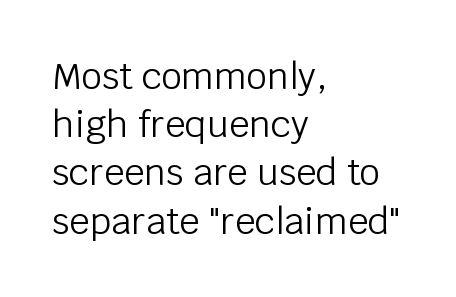
These lines are composed in type without serifs. Think of a printed novel: that variable character pitch is what you see here. Successive baselines arrive at the customary interval. Default kerning and tracking; the words read as compact shapes. You can tell it's not italic because the verticals are truly vertical. Is the stroke heavy? The answer is a plain regular-or-lighter.
